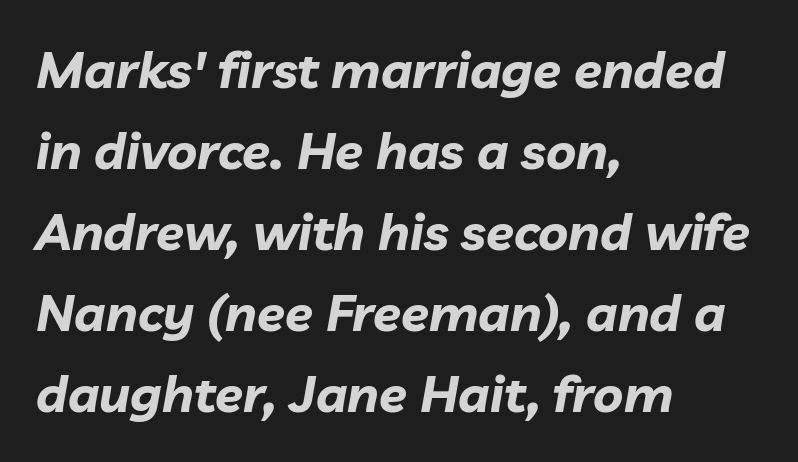
Clear beneath every line of the passage. Words appear dense and cohesive because spacing is normal. These lines are rendered in a variable-pitch font. Its strokes are broad and dark, the hallmark of bold type.
